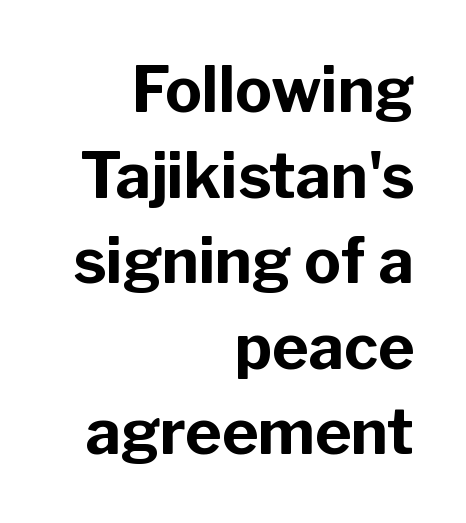
Type style note: lacks serifs. This rendering leaves character spacing at its baseline value. Decoration check: the copy has no underline. Strokes here are thick enough to call this a true bold.
